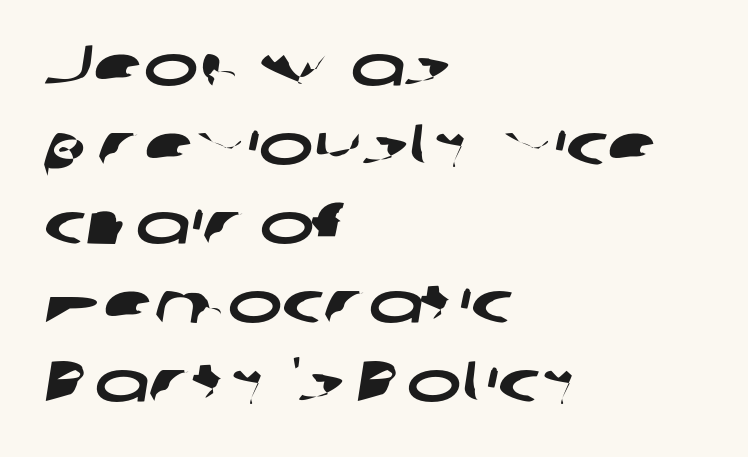
Teacher's note: observe the even left margin — that is flush-left alignment. Default kerning and tracking; the words read as compact shapes. Regarding leading, the lines here are spaced in the standard way. Each letter keeps its own natural width here, so spacing adapts to shape. The font family rendered here belongs to the sans-serif group. Lines of text with bare space underneath.
